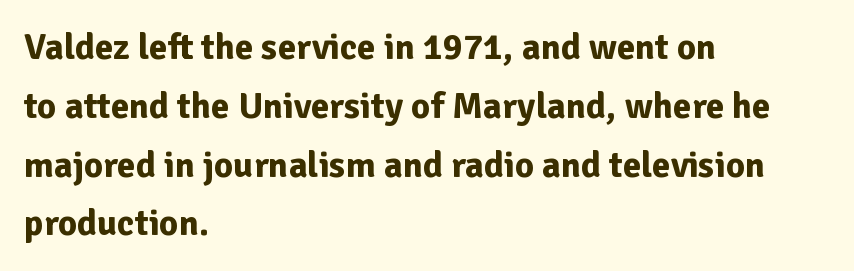
Q: Is the text bold? A: Yes.
Q: Is the text italic (slanted)? A: No, it is upright.
Q: Is the typeface a serif or a sans-serif typeface? A: Sans-serif.
Q: Is the text underlined? A: No.
Q: How is the paragraph aligned? A: Left-aligned.
Q: Is the spacing between letters normal or unusually wide? A: Normal.
Q: Is the spacing between lines tight, normal or loose? A: Normal.
Q: Width (condensed, normal, or wide)? A: Normal.
Q: Stroke contrast? A: Low.
Q: x-height? A: Medium.
Q: Monospaced? A: No.
